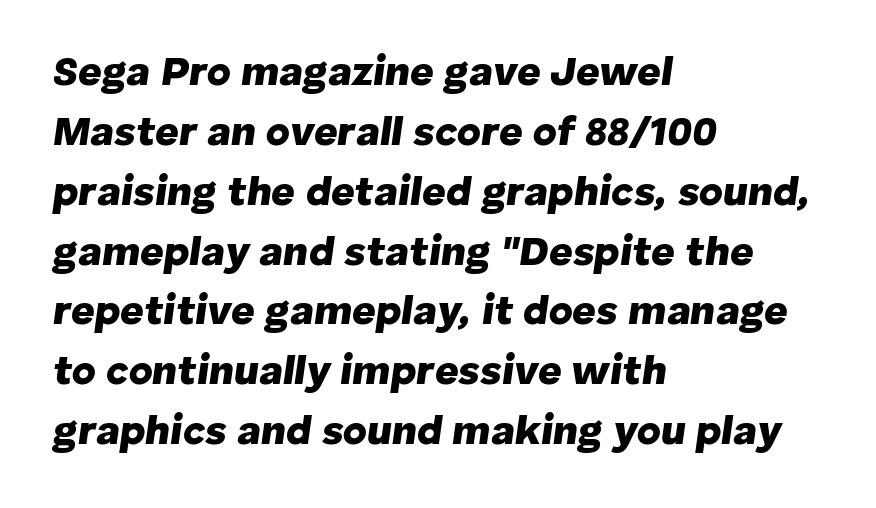
The rag falls on the right side of this text block. Character widths vary here, with narrow letters taking less room than wide ones. Compared with ordinary roman type, these characters are visibly tilted. A bare baseline throughout the passage. In terms of letterspacing, this is plain default setting.
